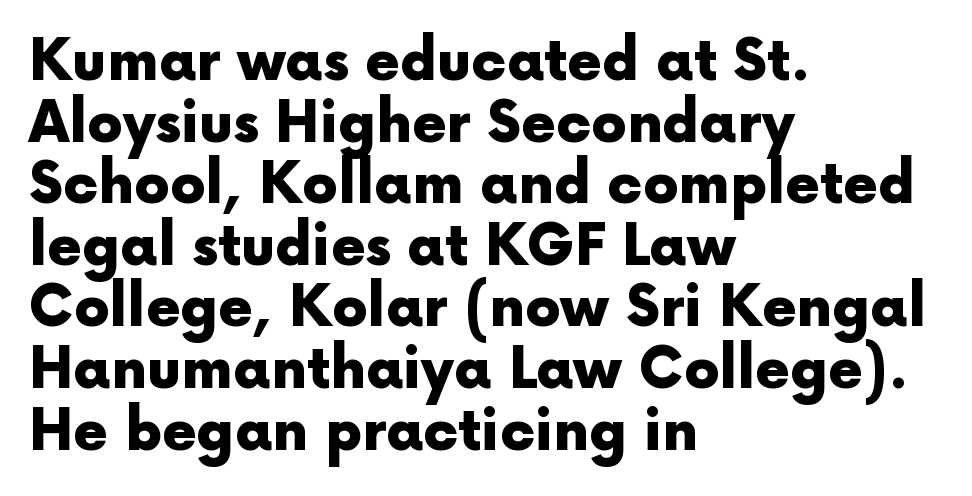
The passage shown is not underscored anywhere. Is the block centered? No — it sits flush against the left margin. Honestly, the letter spacing is just normal — you wouldn't notice it. In terms of posture, this sample is upright. Typographically, this falls in the sans-serif category. These lines are rendered in a variable-pitch font.
